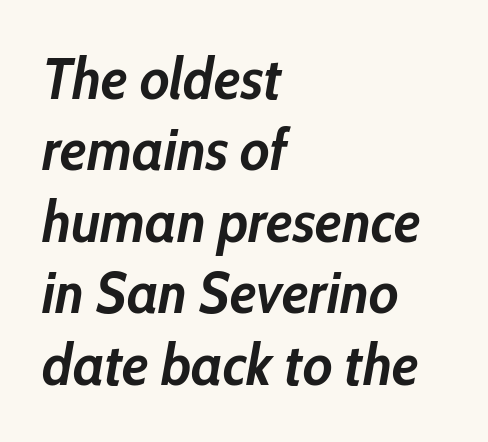
Q: Is the text bold? A: Yes.
Q: Is the text italic (slanted)? A: Yes, it leans right by about 10 degrees.
Q: Is the text underlined? A: No.
Q: How is the paragraph aligned? A: Left-aligned.
Q: Is the spacing between letters normal or unusually wide? A: Normal.
Q: Width (condensed, normal, or wide)? A: Condensed.
Q: Stroke contrast? A: Low.
Q: x-height? A: Medium.
Q: Monospaced? A: No.
